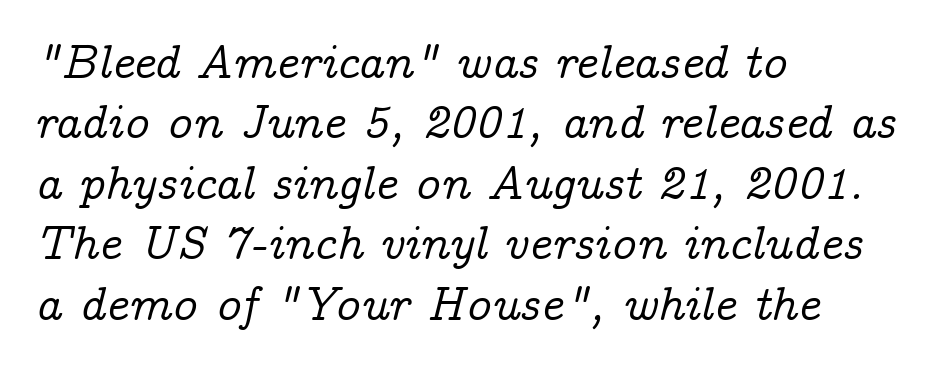
Do the characters align in a grid? No, the font is proportional. Honestly, there is no underline to notice here at all. The rendering keeps characters at their native spacing. This sample uses an oblique cut, with every glyph tilted off the vertical. The passage is arranged the way most books set body copy — flush left.
